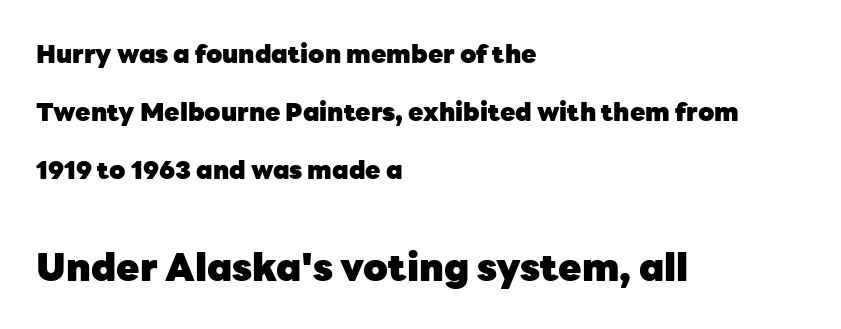
{"serif": "no", "italic": "no", "bold": "yes", "weight": "heavy", "width": "normal", "stroke_contrast": "low", "x_height": "medium", "monospaced": "no", "underline": "no", "align": "left", "line_spacing": "loose", "line_spacing_ratio": 2.33, "letter_spacing": "normal", "letter_spacing_em": 0.0, "larger_block": "second", "size_ratio": 1.52, "glyph_px": 38}
